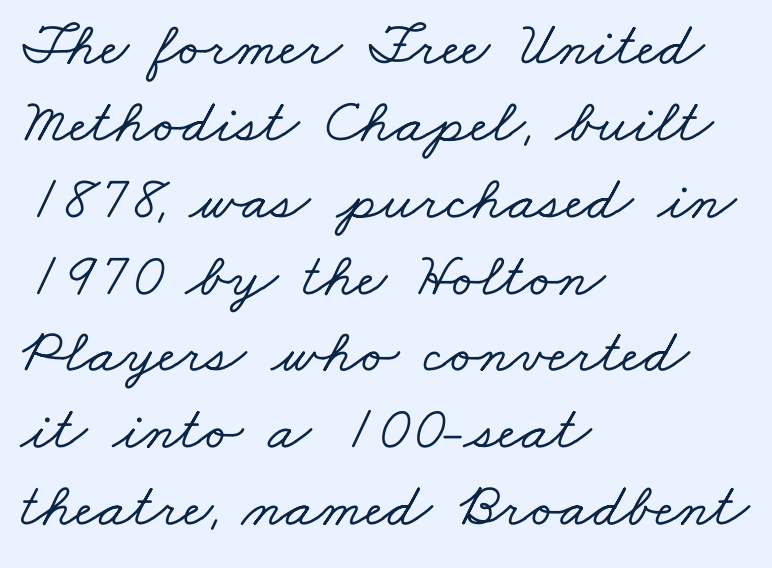
{"serif": "yes", "width": "wide", "stroke_contrast": "low", "x_height": "small", "monospaced": "no", "underline": "no", "align": "left", "line_spacing_ratio": 1.22, "letter_spacing": "normal", "letter_spacing_em": 0.0, "glyph_px": 63}
